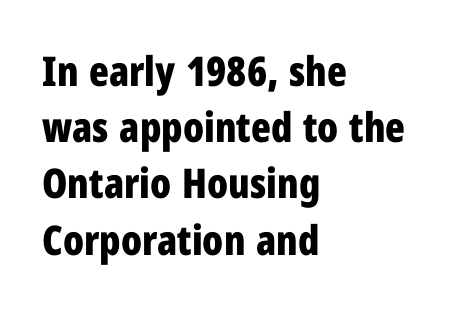
A typesetter would label this face a sans. Every stem runs plumb, perpendicular to the baseline. Horizontally, the lines are justified to the leading edge only. No word sits above an underline. Students, this is bold: see how much ink each stroke carries.
